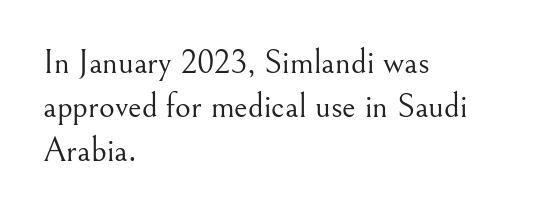
The face looks like a standard text weight, possibly lighter. Just letters on the line, the space beneath them empty. Standard letterfit; no display-style spreading of the glyphs. The face used here is seriffed, in the tradition of book romans. The letters stand straight up with perfectly vertical stems.
